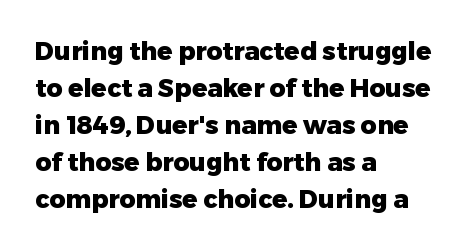
The image shows 25 px bold type, upright; set left-aligned, normal line spacing (1.48x), normal letter spacing, not underlined.
